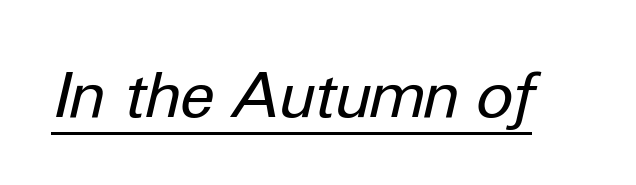
{"italic": "yes", "lean": "right", "slant_degrees": 12, "bold": "no", "weight": "regular", "width": "normal", "stroke_contrast": "low", "x_height": "medium", "monospaced": "no", "underline": "yes", "letter_spacing": "normal", "letter_spacing_em": 0.0, "glyph_px": 63}
